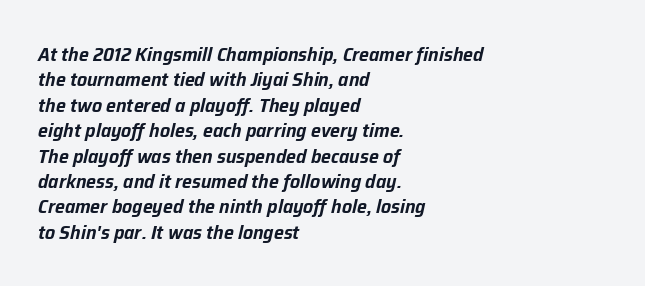
Q: Is the text italic (slanted)? A: Yes, it leans right by about 12 degrees.
Q: Is the text underlined? A: No.
Q: How is the paragraph aligned? A: Left-aligned.
Q: Is the spacing between letters normal or unusually wide? A: Normal.
Q: Is the spacing between lines tight, normal or loose? A: Normal.
